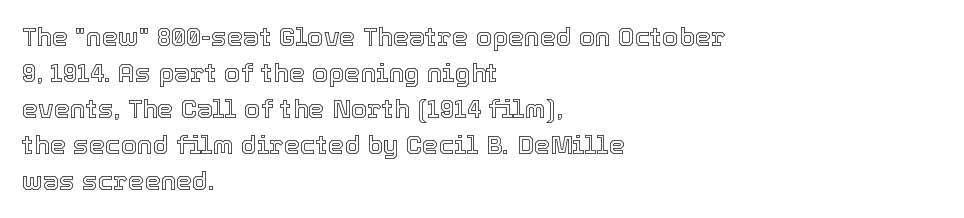
Q: Is the text italic (slanted)? A: No, it is upright.
Q: Is the text underlined? A: No.
Q: How is the paragraph aligned? A: Left-aligned.
Q: Is the spacing between letters normal or unusually wide? A: Normal.
Q: Is the spacing between lines tight, normal or loose? A: Normal.
